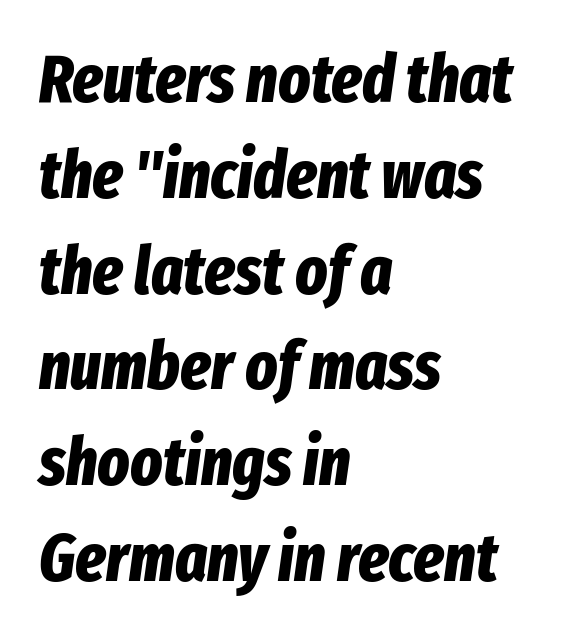
Alignment: flush left. Is the letter spacing exaggerated? No — it looks like the ordinary default. Looks like regular typesetting: each glyph gets only the width it needs. Anything drawn beneath the words? Only blank space.
